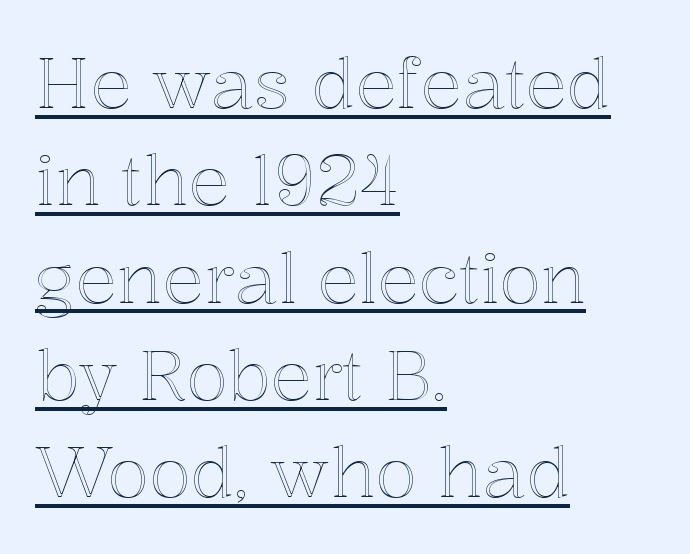
Q: Is the text italic (slanted)? A: No, it is upright.
Q: Is the text underlined? A: Yes.
Q: How is the paragraph aligned? A: Left-aligned.
Q: Is the spacing between letters normal or unusually wide? A: Normal.
Q: Is the spacing between lines tight, normal or loose? A: Normal.
Q: Width (condensed, normal, or wide)? A: Normal.
Q: x-height? A: Medium.
Q: Monospaced? A: No.
